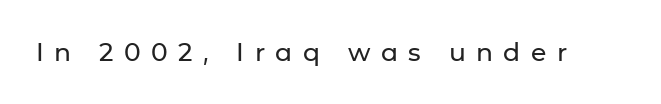
{"italic": "no", "underline": "no", "letter_spacing": "wide", "letter_spacing_em": 0.42, "glyph_px": 25}
